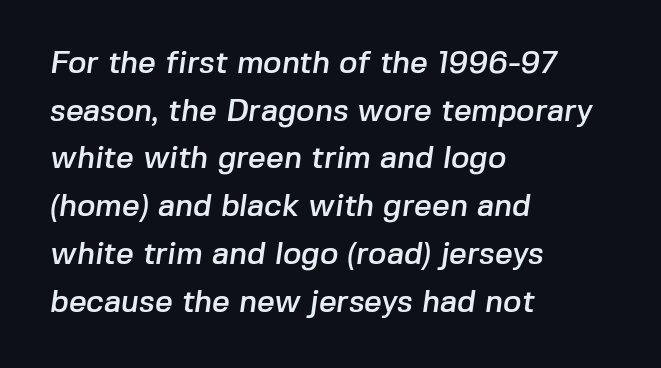
Is this a fixed-width face? No — the glyphs have proportional, varying widths. Leftover space on each line is placed entirely after the last word. This sample keeps an unexceptional amount of space between lines. Look at the tracking — it's just the regular setting, nothing added. This rendering features lettering with no underline. Letterform terminals end flat and unadorned throughout the passage.
